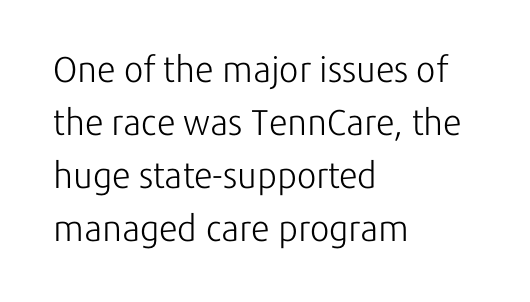
Q: Is the text bold? A: No.
Q: Is the text italic (slanted)? A: No, it is upright.
Q: Is the typeface a serif or a sans-serif typeface? A: Sans-serif.
Q: Is the text underlined? A: No.
Q: How is the paragraph aligned? A: Left-aligned.
Q: Is the spacing between letters normal or unusually wide? A: Normal.
Q: Is the spacing between lines tight, normal or loose? A: Normal.
Q: Width (condensed, normal, or wide)? A: Normal.
Q: Stroke contrast? A: Low.
Q: x-height? A: Medium.
Q: Monospaced? A: No.
